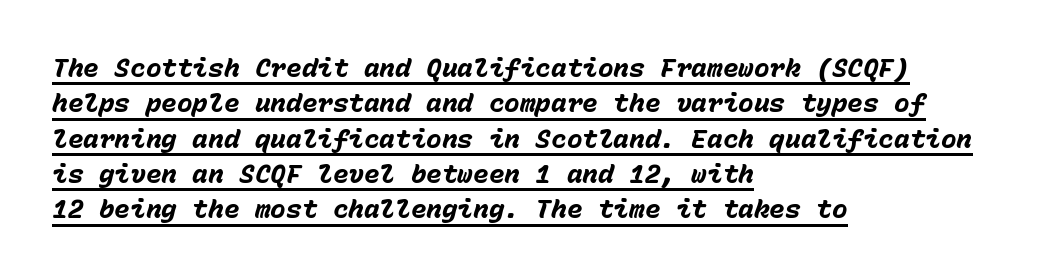
{"italic": "yes", "lean": "right", "slant_degrees": 15, "bold": "yes", "underline": "yes", "align": "left", "line_spacing": "normal", "line_spacing_ratio": 1.36, "letter_spacing": "normal", "letter_spacing_em": 0.0, "glyph_px": 26}
